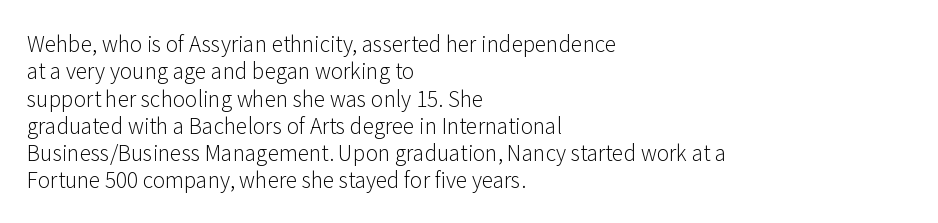
The image shows 21 px text type, upright; set left-aligned, normal line spacing (1.3x), normal letter spacing, not underlined.
